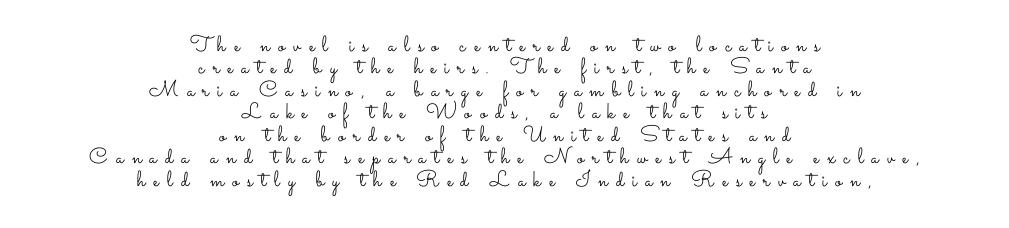
The image shows 22 px text type; set centered, tight line spacing (1.02x), unusually wide letter spacing (+0.37 em), not underlined.
